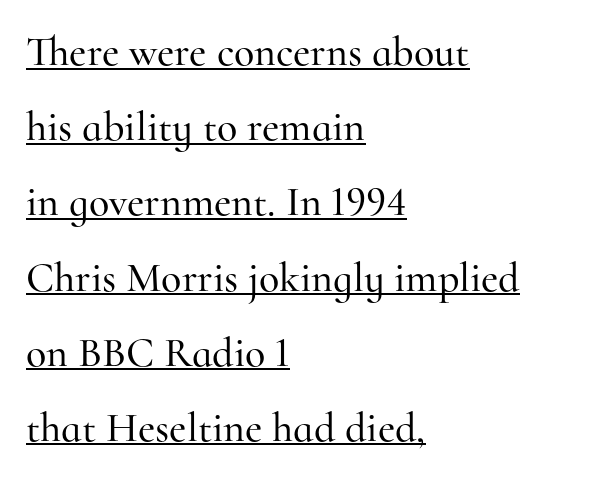
The passage shown is underscored from start to finish. The text block is weighted toward the left margin, trailing off unevenly rightward. Vertical strokes here are truly vertical. Examine the stroke ends and you'll spot serifs. Think of a printed novel: that variable character pitch is what you see here.
